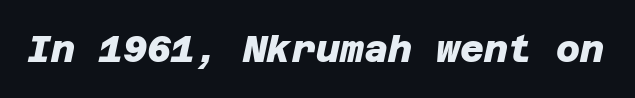
The image shows 37 px heavy sans-serif type; set normal letter spacing, not underlined; low stroke contrast and a large x-height.
